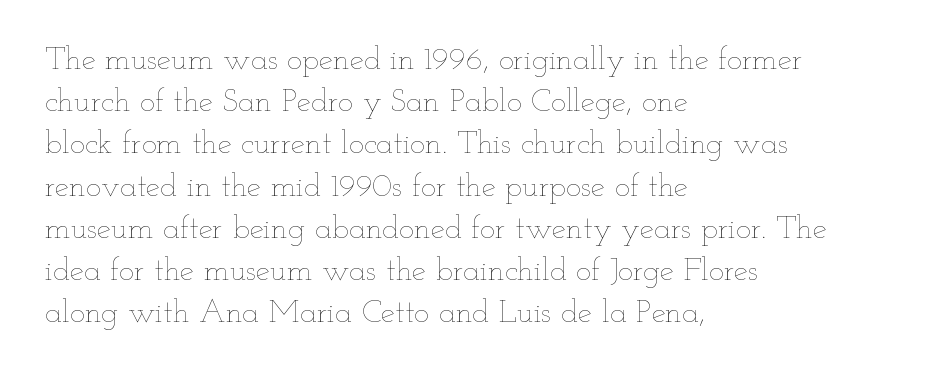
Q: Is the text bold? A: No.
Q: Is the text italic (slanted)? A: No, it is upright.
Q: Is the text underlined? A: No.
Q: How is the paragraph aligned? A: Left-aligned.
Q: Is the spacing between letters normal or unusually wide? A: Normal.
Q: Is the spacing between lines tight, normal or loose? A: Normal.
Q: Width (condensed, normal, or wide)? A: Wide.
Q: Stroke contrast? A: Low.
Q: x-height? A: Small.
Q: Monospaced? A: No.
